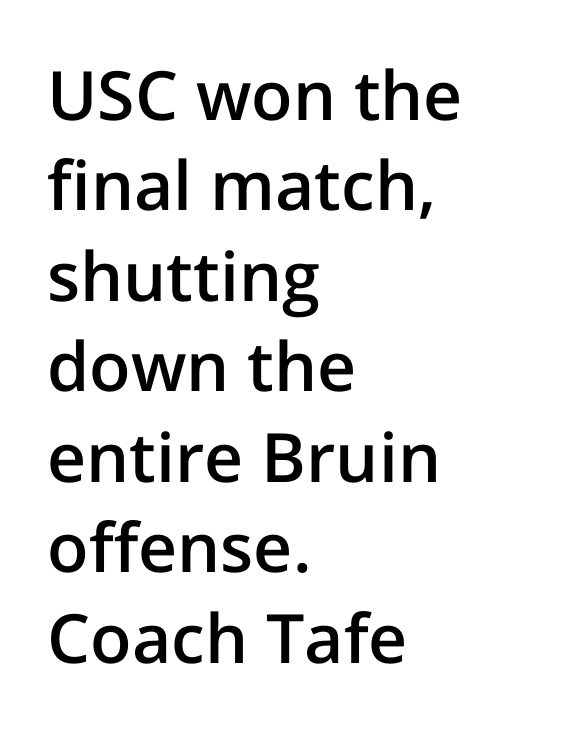
Every stem runs plumb, perpendicular to the baseline. Beneath every word, the page is bare. Inter-character spacing is left at the font's built-in metrics. Typographically, this falls in the sans-serif category.
